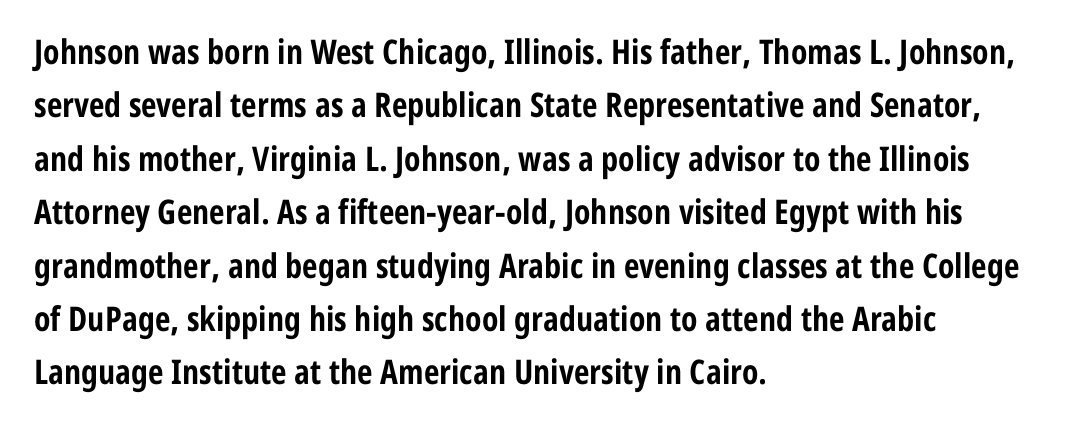
Strong, thick strokes mark this as bold type. The passage shown has conventional tracking throughout. The designer went with a sans here, leaving each stem footless. The gap between lines stays unmarked. Summary of vertical rhythm: regular, with standard interline spacing.
